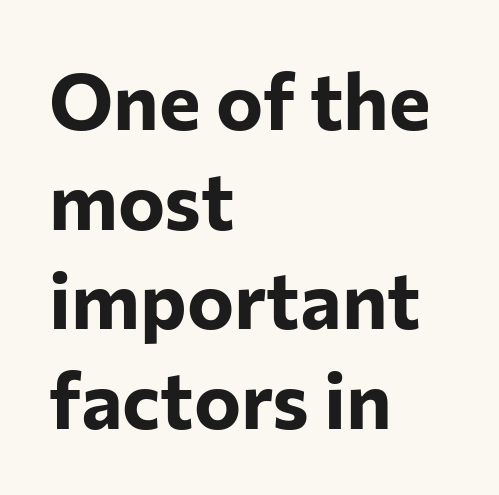
{"serif": "no", "italic": "no", "bold": "yes", "weight": "bold", "width": "normal", "stroke_contrast": "low", "x_height": "medium", "monospaced": "no", "underline": "no", "align": "left", "line_spacing": "normal", "line_spacing_ratio": 1.26, "letter_spacing": "normal", "letter_spacing_em": 0.0, "glyph_px": 79}
